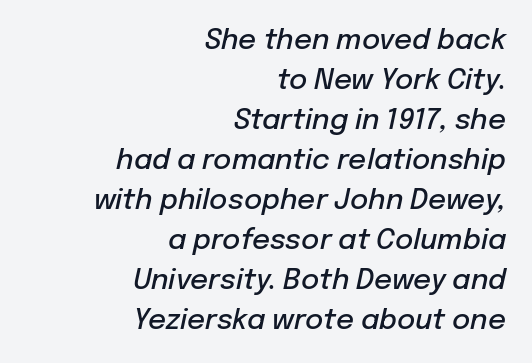
Honestly, the letter spacing is just normal — you wouldn't notice it. The foot of each line stays bare and open. Every character sits at an angle, as italics do. A typesetter would call this leading conventional body-copy spacing. Is the block centered? No — it sits flush against the right margin.
